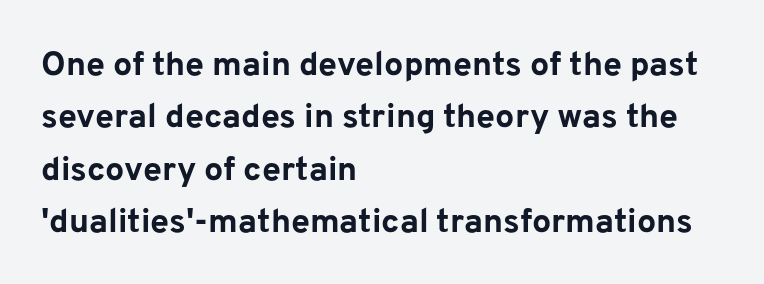
Observe the ordinary spacing: letters are neighbours, not strangers. Here the designer chose a conventional face with non-uniform glyph widths. Honestly, the row spacing looks completely unremarkable. Chunky letters — that's bold for sure. Upright lettering throughout.
